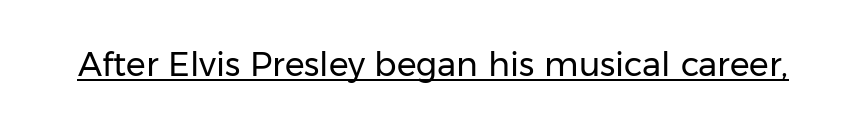
The image shows 33 px regular-weight sans-serif type, upright; set normal letter spacing, underlined; low stroke contrast and a medium x-height.
